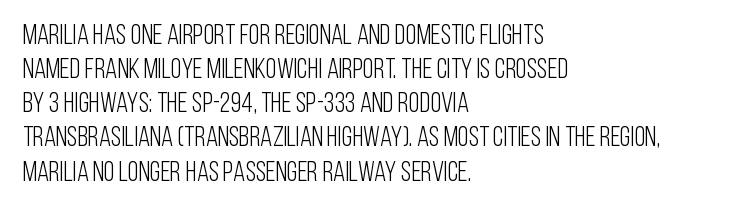
{"serif": "no", "italic": "no", "bold": "no", "weight": "light", "width": "condensed", "stroke_contrast": "low", "x_height": "large", "monospaced": "no", "underline": "no", "align": "left", "line_spacing_ratio": 1.22, "letter_spacing": "normal", "letter_spacing_em": 0.0, "glyph_px": 28}
